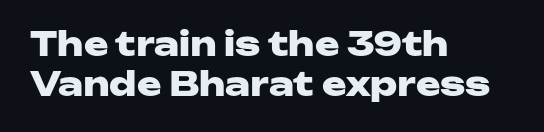
Q: Is the text bold? A: Yes.
Q: Is the text italic (slanted)? A: No, it is upright.
Q: Is the typeface a serif or a sans-serif typeface? A: Sans-serif.
Q: Is the text underlined? A: No.
Q: How is the paragraph aligned? A: Left-aligned.
Q: Is the spacing between letters normal or unusually wide? A: Normal.
Q: Width (condensed, normal, or wide)? A: Wide.
Q: Stroke contrast? A: Low.
Q: x-height? A: Medium.
Q: Monospaced? A: No.
